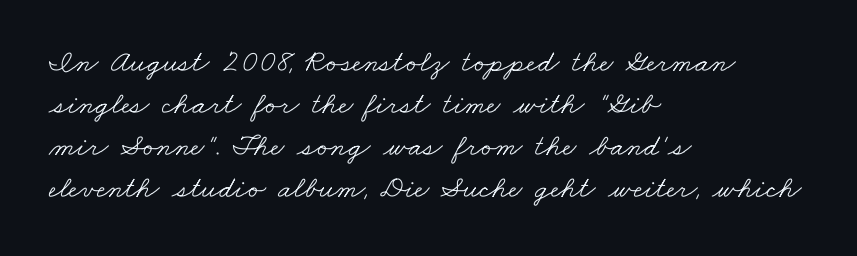
Q: Is the text bold? A: No.
Q: Is the typeface a serif or a sans-serif typeface? A: Serif.
Q: Is the text underlined? A: No.
Q: How is the paragraph aligned? A: Left-aligned.
Q: Is the spacing between letters normal or unusually wide? A: Normal.
Q: Is the spacing between lines tight, normal or loose? A: Normal.
Q: Width (condensed, normal, or wide)? A: Wide.
Q: Stroke contrast? A: Low.
Q: x-height? A: Small.
Q: Monospaced? A: No.
